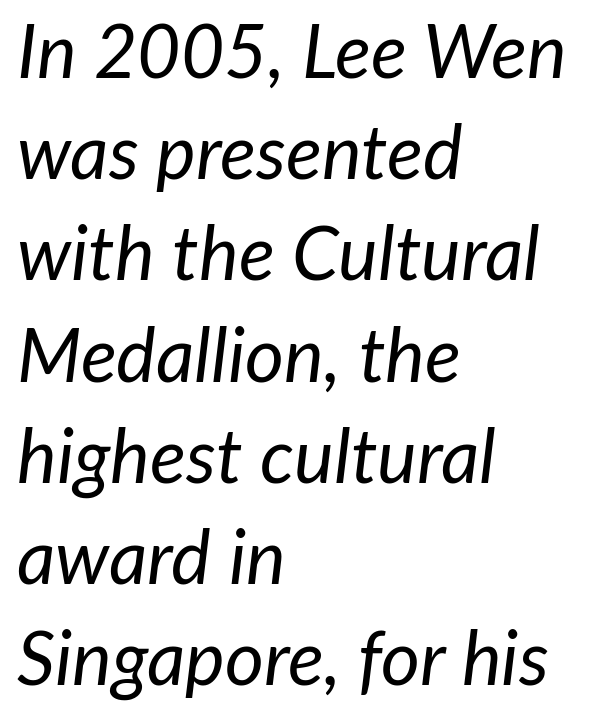
{"italic": "yes", "lean": "right", "slant_degrees": 7, "bold": "no", "weight": "regular", "width": "normal", "stroke_contrast": "low", "x_height": "medium", "monospaced": "no", "underline": "no", "align": "left", "line_spacing": "normal", "line_spacing_ratio": 1.35, "letter_spacing": "normal", "letter_spacing_em": 0.0, "glyph_px": 75}
